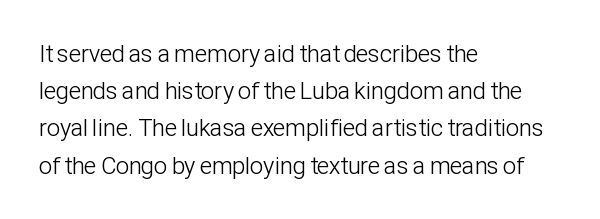
The image shows 24 px text type, upright; set left-aligned, normal line spacing (1.55x), normal letter spacing, not underlined.
